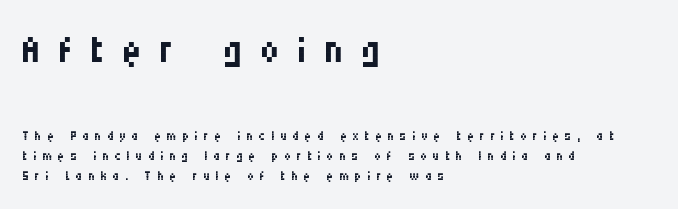
{"serif": "no", "italic": "no", "bold": "no", "weight": "regular", "width": "condensed", "stroke_contrast": "medium", "x_height": "large", "monospaced": "no", "underline": "no", "align": "left", "line_spacing": "tight", "line_spacing_ratio": 1.12, "letter_spacing": "wide", "letter_spacing_em": 0.32, "larger_block": "first", "size_ratio": 3.0, "glyph_px": 54}
